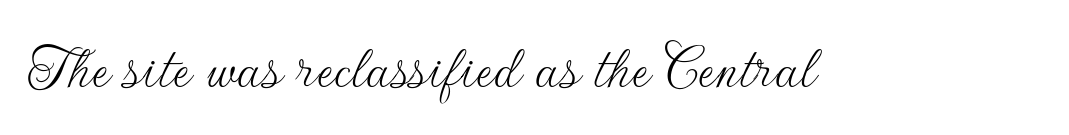
Q: Is the text bold? A: No.
Q: Is the text italic (slanted)? A: Yes.
Q: Is the typeface a serif or a sans-serif typeface? A: Sans-serif.
Q: Is the text underlined? A: No.
Q: Is the spacing between letters normal or unusually wide? A: Normal.
Q: Width (condensed, normal, or wide)? A: Normal.
Q: Stroke contrast? A: Low.
Q: x-height? A: Small.
Q: Monospaced? A: No.
